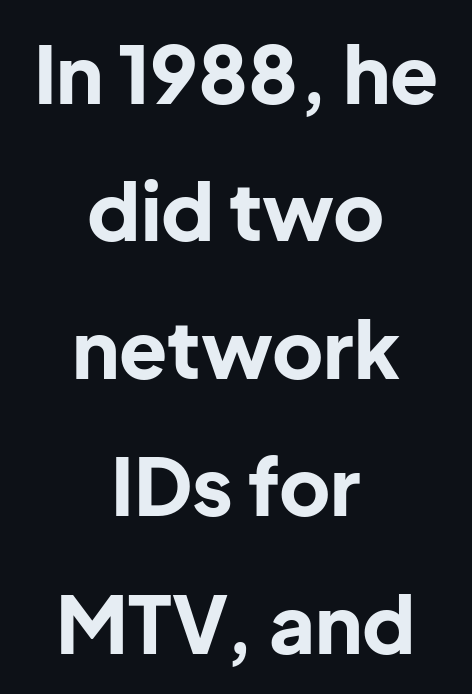
{"serif": "no", "italic": "no", "bold": "yes", "weight": "bold", "width": "normal", "stroke_contrast": "low", "x_height": "medium", "monospaced": "no", "underline": "no", "align": "center", "line_spacing_ratio": 1.74, "letter_spacing": "normal", "letter_spacing_em": 0.0, "glyph_px": 79}
